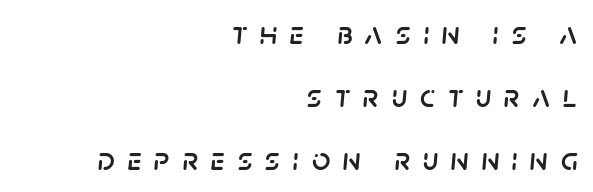
{"italic": "yes", "lean": "right", "slant_degrees": 5, "width": "normal", "stroke_contrast": "low", "x_height": "large", "monospaced": "no", "underline": "no", "align": "right", "line_spacing": "loose", "line_spacing_ratio": 1.97, "letter_spacing": "wide", "letter_spacing_em": 0.4, "glyph_px": 32}
